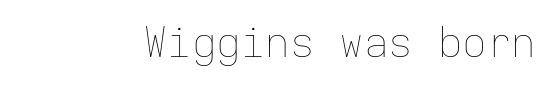
The image shows 41 px thin type, upright, monospaced; set normal letter spacing, not underlined; low stroke contrast and a medium x-height.
